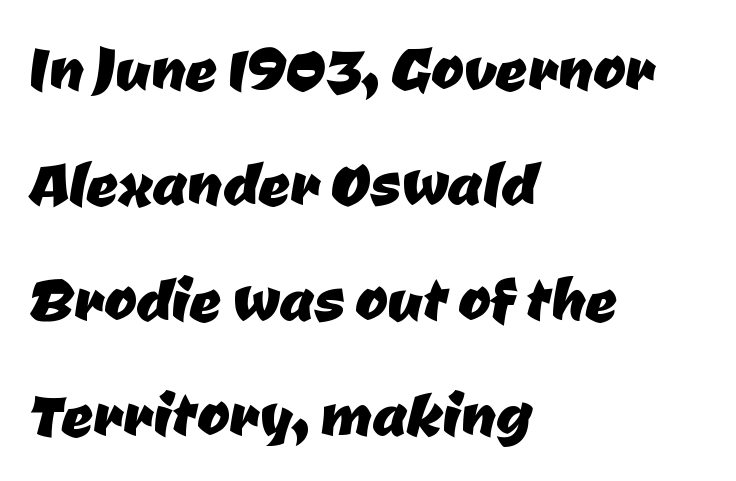
The image shows 78 px sans-serif type; set left-aligned, normal line spacing (1.48x), normal letter spacing, not underlined; low stroke contrast and a medium x-height.
